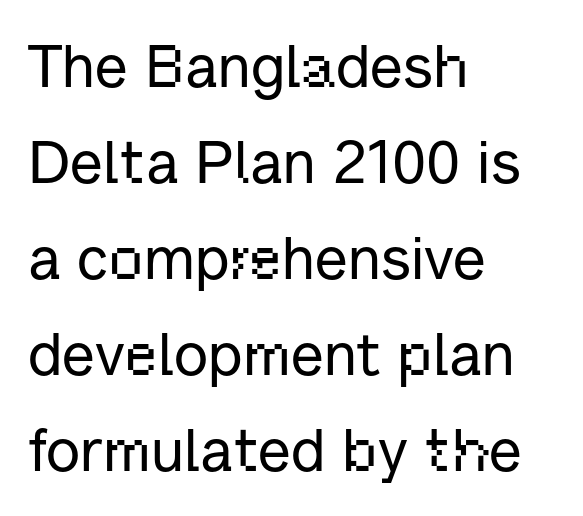
Q: Is the text italic (slanted)? A: No, it is upright.
Q: Is the typeface a serif or a sans-serif typeface? A: Sans-serif.
Q: Is the text underlined? A: No.
Q: How is the paragraph aligned? A: Left-aligned.
Q: Is the spacing between letters normal or unusually wide? A: Normal.
Q: Is the spacing between lines tight, normal or loose? A: Normal.
Q: Width (condensed, normal, or wide)? A: Normal.
Q: Stroke contrast? A: Low.
Q: x-height? A: Medium.
Q: Monospaced? A: No.
